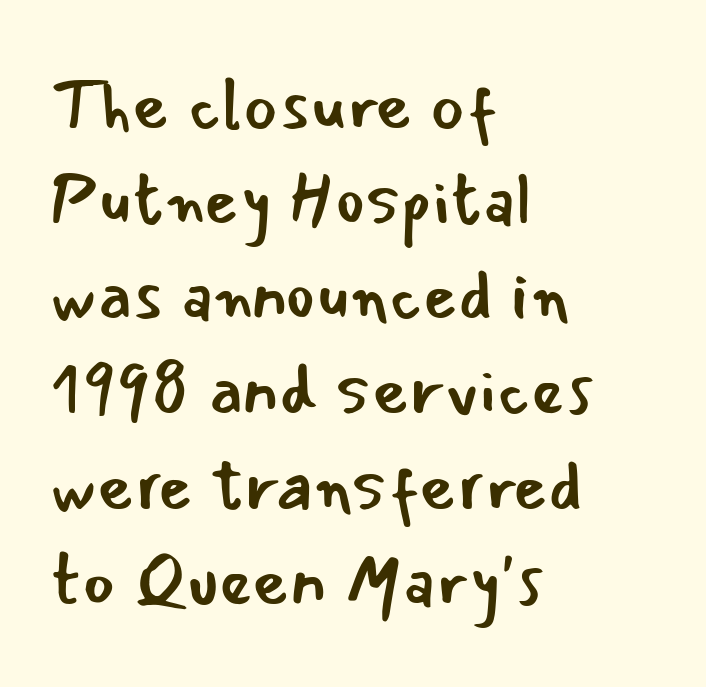
{"serif": "no", "italic": "no", "bold": "no", "weight": "regular", "width": "normal", "stroke_contrast": "low", "x_height": "small", "monospaced": "no", "underline": "no", "align": "left", "line_spacing": "normal", "line_spacing_ratio": 1.34, "letter_spacing": "normal", "letter_spacing_em": 0.0, "glyph_px": 71}
